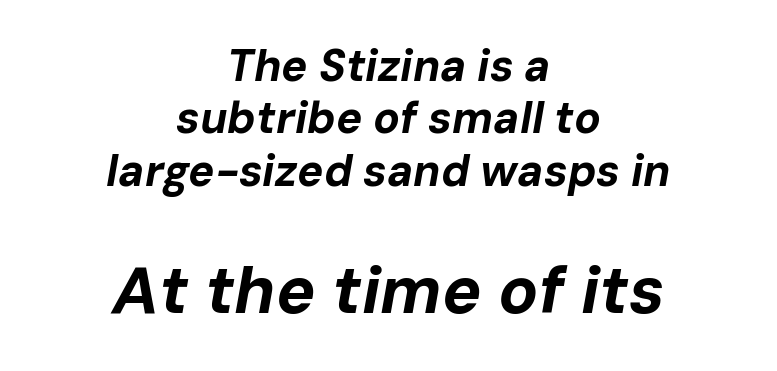
Q: Is the text bold? A: Yes.
Q: Is the text italic (slanted)? A: Yes, it leans right by about 10 degrees.
Q: Is the text underlined? A: No.
Q: How is the paragraph aligned? A: Centered.
Q: Is the spacing between letters normal or unusually wide? A: Normal.
Q: Which block of text is set in a larger size, the first (top) or the second (bottom)? A: The second (bottom) one.
Q: Width (condensed, normal, or wide)? A: Normal.
Q: Stroke contrast? A: Low.
Q: x-height? A: Medium.
Q: Monospaced? A: No.
